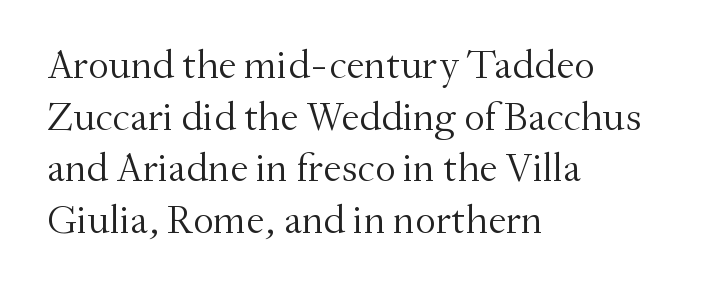
Quick note: interline space is typical. Horizontal alignment here is leftward, the default for most running prose. No extra tracking has been applied to these lines. Has an underline been added? It has not. No chunkiness to these letters — they're not bold. The rendering uses natural spacing where letterforms have individual widths.
